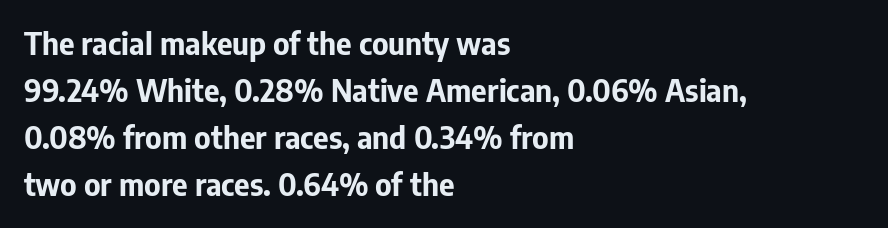
The image shows 30 px bold sans-serif type, upright; set left-aligned, normal line spacing (1.57x), normal letter spacing, not underlined; low stroke contrast and a medium x-height.
